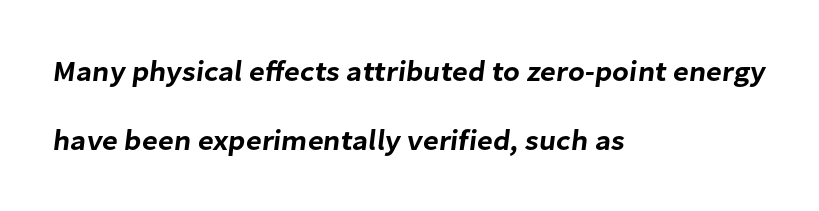
Q: Is the typeface a serif or a sans-serif typeface? A: Sans-serif.
Q: Is the text underlined? A: No.
Q: How is the paragraph aligned? A: Left-aligned.
Q: Is the spacing between letters normal or unusually wide? A: Normal.
Q: Is the spacing between lines tight, normal or loose? A: Loose.
Q: Width (condensed, normal, or wide)? A: Normal.
Q: Stroke contrast? A: Low.
Q: x-height? A: Medium.
Q: Monospaced? A: No.
